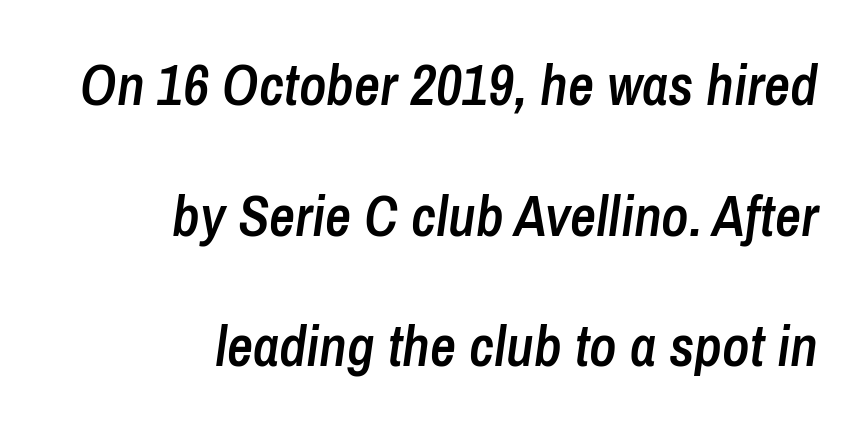
Q: Is the text bold? A: Semi-bold.
Q: Is the text italic (slanted)? A: Yes, it leans right by about 8 degrees.
Q: Is the text underlined? A: No.
Q: How is the paragraph aligned? A: Right-aligned.
Q: Is the spacing between letters normal or unusually wide? A: Normal.
Q: Is the spacing between lines tight, normal or loose? A: Loose.
Q: Width (condensed, normal, or wide)? A: Condensed.
Q: Stroke contrast? A: Low.
Q: x-height? A: Medium.
Q: Monospaced? A: No.
